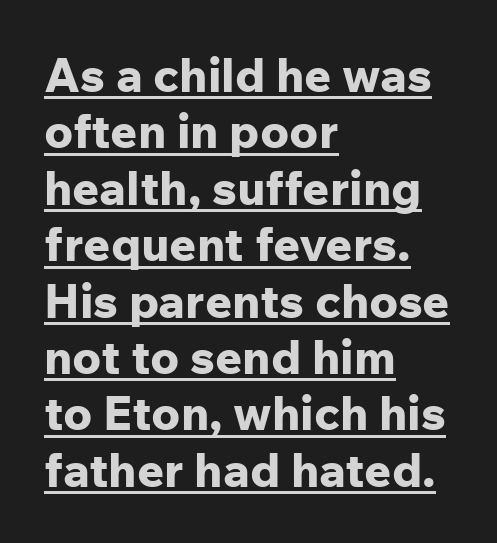
Q: Is the text bold? A: Yes.
Q: Is the text italic (slanted)? A: No, it is upright.
Q: Is the typeface a serif or a sans-serif typeface? A: Sans-serif.
Q: Is the text underlined? A: Yes.
Q: How is the paragraph aligned? A: Left-aligned.
Q: Is the spacing between letters normal or unusually wide? A: Normal.
Q: Width (condensed, normal, or wide)? A: Normal.
Q: Stroke contrast? A: Low.
Q: x-height? A: Medium.
Q: Monospaced? A: No.
